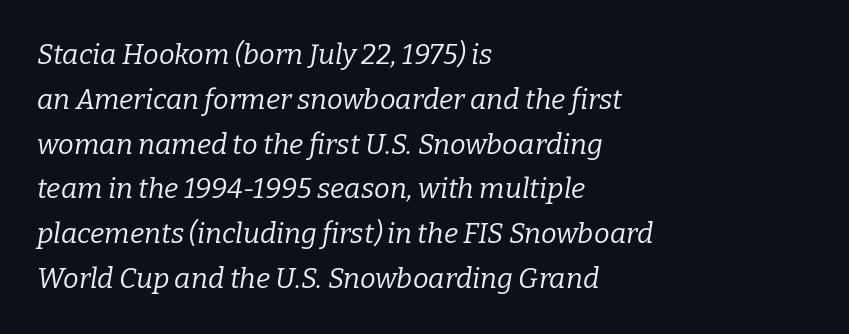
{"serif": "yes", "italic": "yes", "lean": "right", "slant_degrees": 9, "bold": "no", "weight": "regular", "width": "normal", "stroke_contrast": "low", "x_height": "medium", "monospaced": "no", "underline": "no", "align": "left", "line_spacing": "normal", "line_spacing_ratio": 1.6, "letter_spacing": "normal", "letter_spacing_em": 0.0, "glyph_px": 28}
